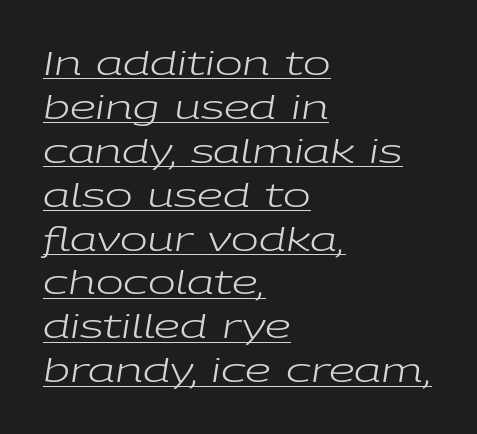
This rendering uses left alignment, leaving the right contour irregular. Honestly, the underline is the first thing you notice here. The axis of the letterforms is tilted away from vertical. How would I describe the line gaps? Plain and ordinary. Students, note that the glyphs here touch the page at normal intervals.
